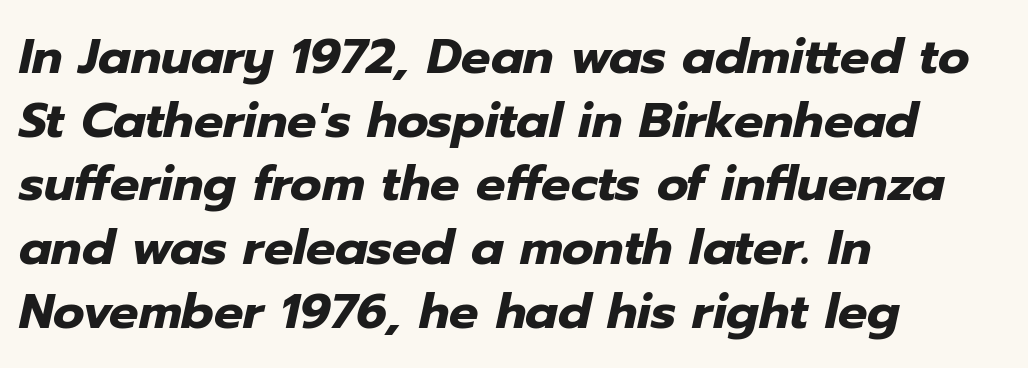
Q: Is the text bold? A: Yes.
Q: Is the text italic (slanted)? A: Yes, it leans right by about 12 degrees.
Q: Is the text underlined? A: No.
Q: How is the paragraph aligned? A: Left-aligned.
Q: Is the spacing between letters normal or unusually wide? A: Normal.
Q: Is the spacing between lines tight, normal or loose? A: Normal.
Q: Width (condensed, normal, or wide)? A: Normal.
Q: Stroke contrast? A: Low.
Q: x-height? A: Medium.
Q: Monospaced? A: No.
